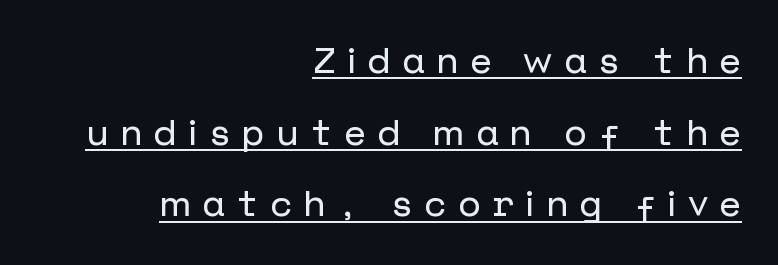
{"serif": "no", "italic": "no", "width": "normal", "stroke_contrast": "low", "x_height": "medium", "underline": "yes", "align": "right", "line_spacing": "loose", "line_spacing_ratio": 1.99, "letter_spacing": "wide", "letter_spacing_em": 0.32, "glyph_px": 36}
